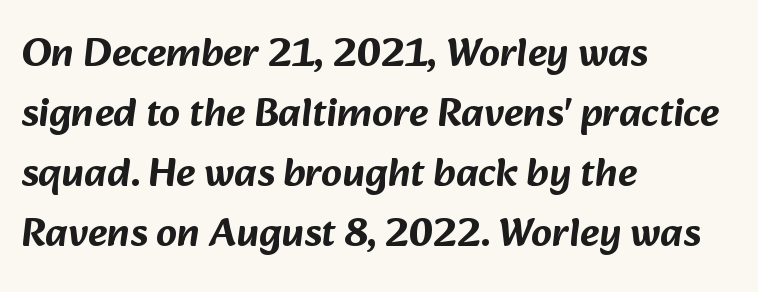
The image shows 41 px sans-serif type; set left-aligned, normal line spacing (1.46x), normal letter spacing, not underlined; low stroke contrast and a medium x-height.
